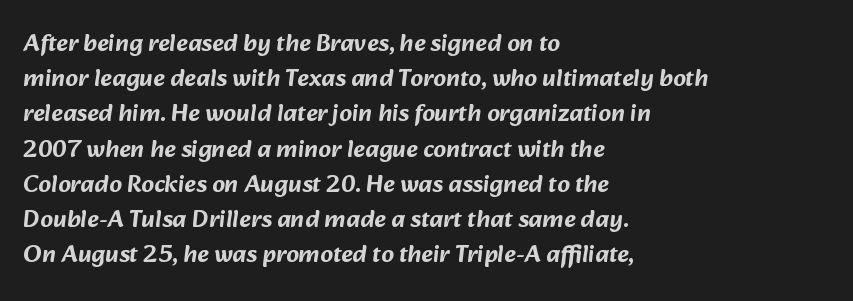
{"underline": "no", "align": "left", "line_spacing": "normal", "line_spacing_ratio": 1.41, "letter_spacing": "normal", "letter_spacing_em": 0.0, "glyph_px": 25}
